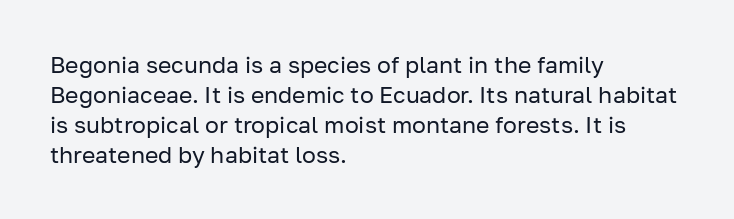
Q: Is the text bold? A: No.
Q: Is the text italic (slanted)? A: No, it is upright.
Q: Is the text underlined? A: No.
Q: How is the paragraph aligned? A: Left-aligned.
Q: Is the spacing between letters normal or unusually wide? A: Normal.
Q: Is the spacing between lines tight, normal or loose? A: Normal.
